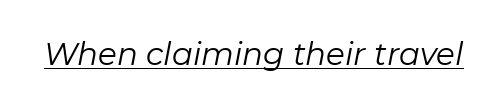
The image shows 31 px regular-weight type, italic (leaning right); set normal letter spacing, underlined; low stroke contrast and a medium x-height.
